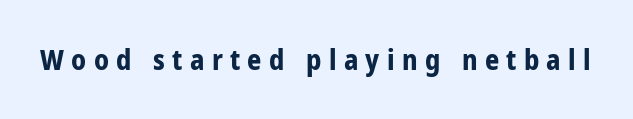
{"serif": "no", "italic": "no", "bold": "yes", "weight": "bold", "width": "condensed", "stroke_contrast": "low", "x_height": "medium", "monospaced": "no", "underline": "no", "letter_spacing": "wide", "letter_spacing_em": 0.26, "glyph_px": 28}
